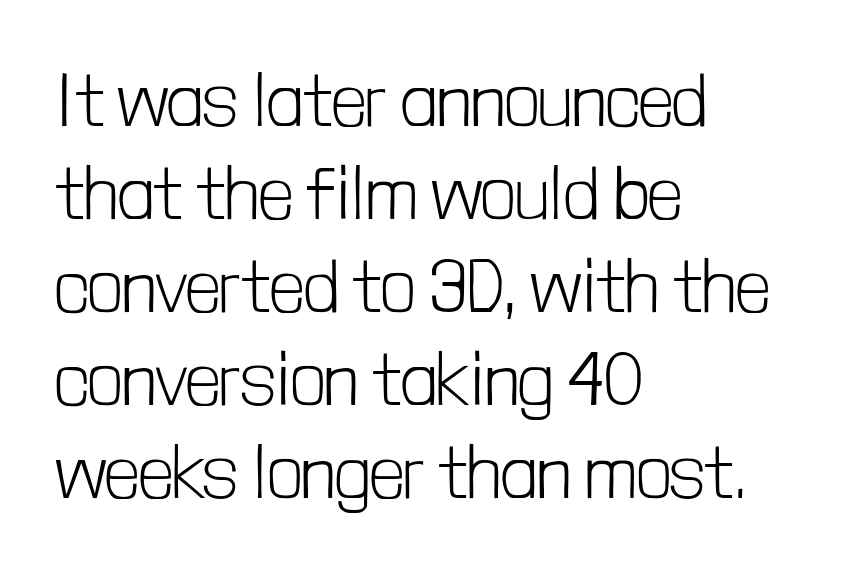
The image shows 75 px light, condensed sans-serif type, upright; set left-aligned, line spacing 1.24x, normal letter spacing, not underlined; low stroke contrast and a medium x-height.
